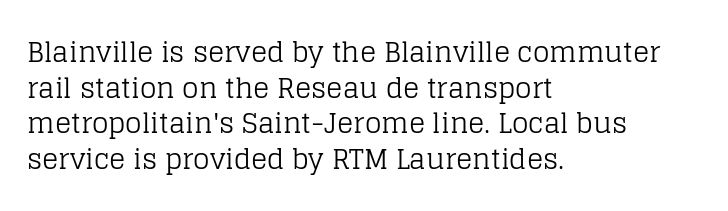
Q: Is the text bold? A: No.
Q: Is the text italic (slanted)? A: No, it is upright.
Q: Is the text underlined? A: No.
Q: How is the paragraph aligned? A: Left-aligned.
Q: Is the spacing between letters normal or unusually wide? A: Normal.
Q: Is the spacing between lines tight, normal or loose? A: Normal.
